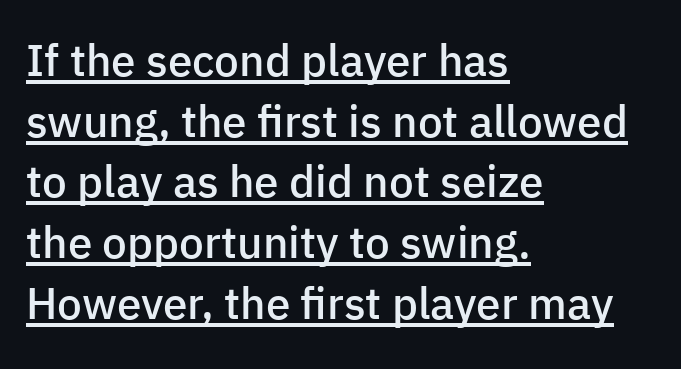
The font family rendered here belongs to the sans-serif group. Casual observation: everything's shoved over to the left. The letters advance in unequal steps, a hallmark of proportional type. These words are printed semibold, heavier than regular yet not bold. Posture: vertical. Evenly set lines give the paragraph a standard silhouette.
